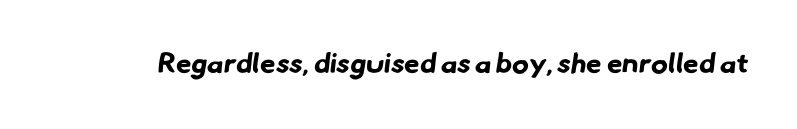
Q: Is the text bold? A: Yes.
Q: Is the typeface a serif or a sans-serif typeface? A: Sans-serif.
Q: Is the text underlined? A: No.
Q: Is the spacing between letters normal or unusually wide? A: Normal.
Q: Width (condensed, normal, or wide)? A: Normal.
Q: Stroke contrast? A: Low.
Q: x-height? A: Small.
Q: Monospaced? A: No.
